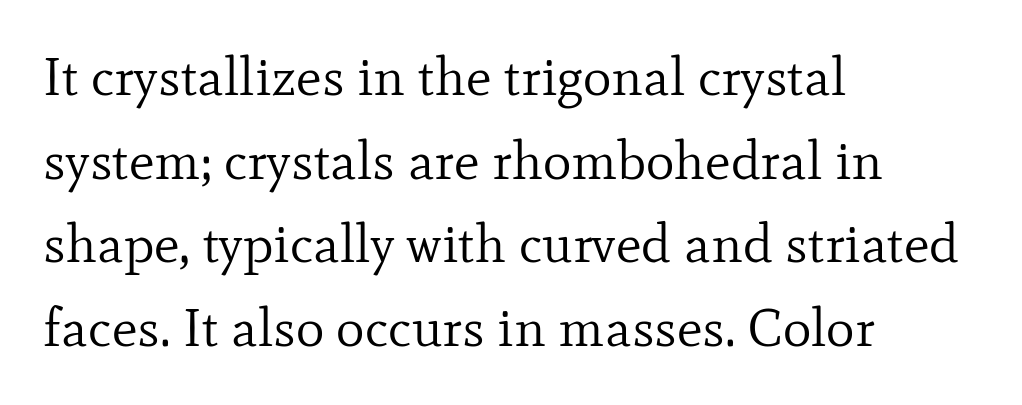
The image shows 54 px regular-weight serif type, upright; set left-aligned, normal line spacing (1.55x), normal letter spacing, not underlined; low stroke contrast and a small x-height.
